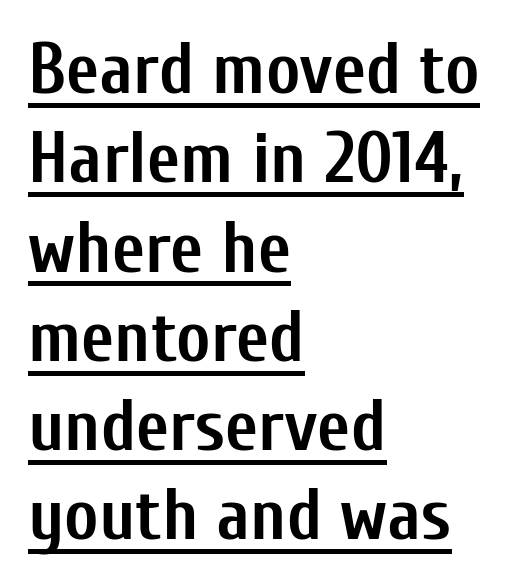
Does the lettering tilt? It doesn't — this is upright. Underlined type. Line beginnings align vertically; line endings do not. The rendering keeps characters at their native spacing.
